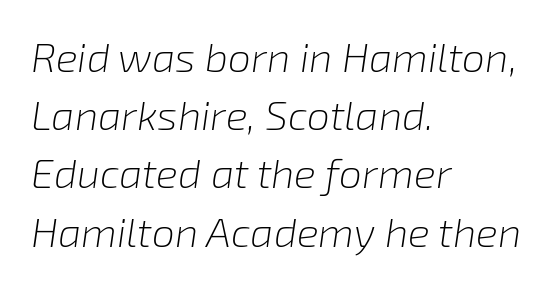
{"italic": "yes", "lean": "right", "slant_degrees": 8, "bold": "no", "weight": "light", "width": "normal", "stroke_contrast": "low", "x_height": "medium", "monospaced": "no", "underline": "no", "align": "left", "line_spacing": "normal", "line_spacing_ratio": 1.42, "letter_spacing": "normal", "letter_spacing_em": 0.0, "glyph_px": 41}
